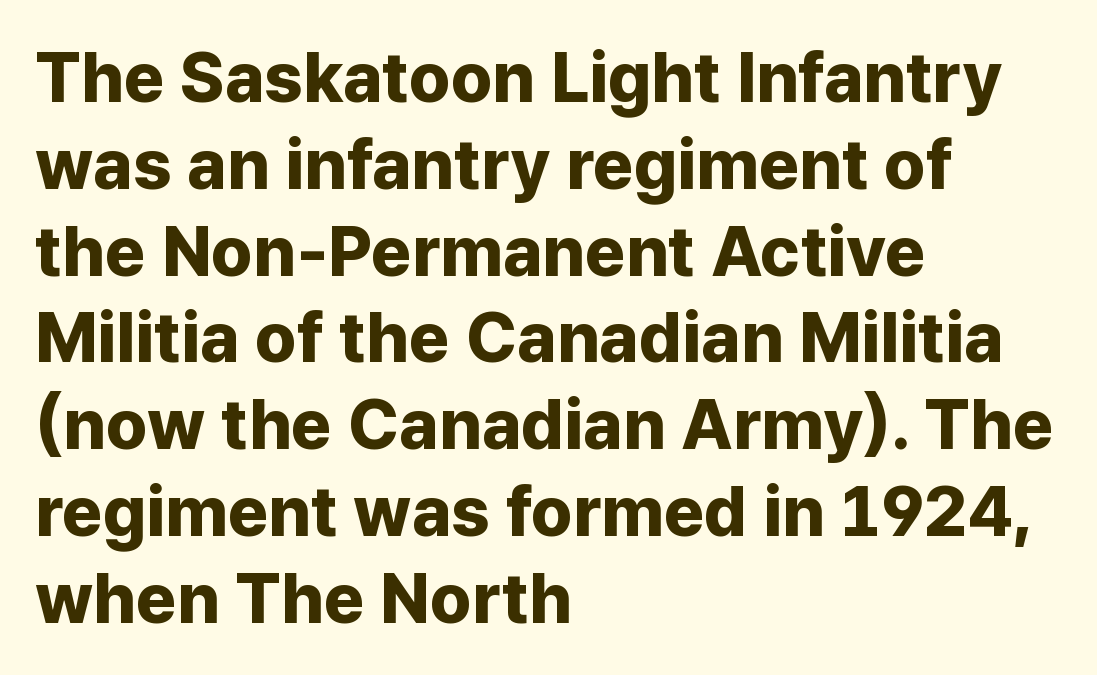
Q: Is the text bold? A: Yes.
Q: Is the text italic (slanted)? A: No, it is upright.
Q: Is the typeface a serif or a sans-serif typeface? A: Sans-serif.
Q: Is the text underlined? A: No.
Q: How is the paragraph aligned? A: Left-aligned.
Q: Is the spacing between letters normal or unusually wide? A: Normal.
Q: Width (condensed, normal, or wide)? A: Normal.
Q: Stroke contrast? A: Low.
Q: x-height? A: Medium.
Q: Monospaced? A: No.
